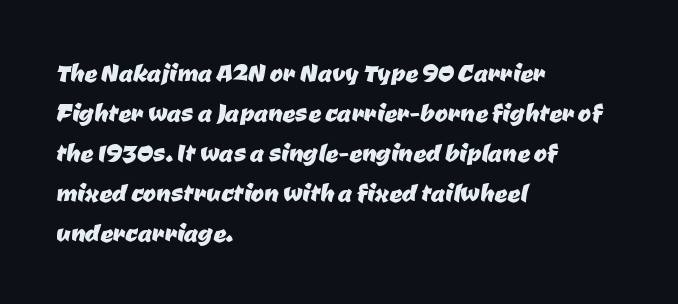
Q: Is the typeface a serif or a sans-serif typeface? A: Sans-serif.
Q: Is the text underlined? A: No.
Q: How is the paragraph aligned? A: Left-aligned.
Q: Is the spacing between letters normal or unusually wide? A: Normal.
Q: Is the spacing between lines tight, normal or loose? A: Normal.
Q: Width (condensed, normal, or wide)? A: Normal.
Q: Stroke contrast? A: Low.
Q: x-height? A: Medium.
Q: Monospaced? A: No.
